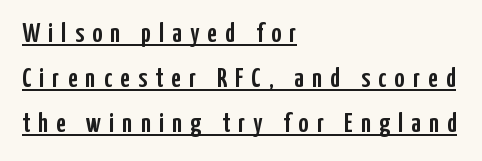
{"italic": "no", "underline": "yes", "align": "left", "line_spacing": "normal", "line_spacing_ratio": 1.67, "letter_spacing": "wide", "letter_spacing_em": 0.31, "glyph_px": 27}
